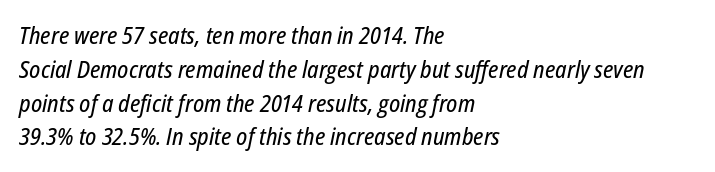
The image shows 23 px text type, italic (leaning right); set left-aligned, normal line spacing (1.47x), normal letter spacing, not underlined.
